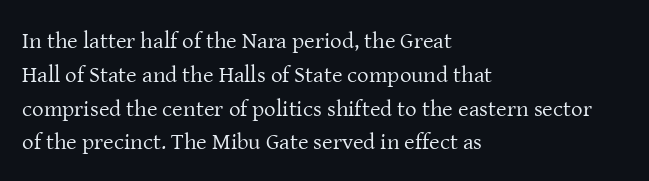
The image shows 23 px text type, upright; set left-aligned, normal line spacing (1.47x), normal letter spacing, not underlined.
